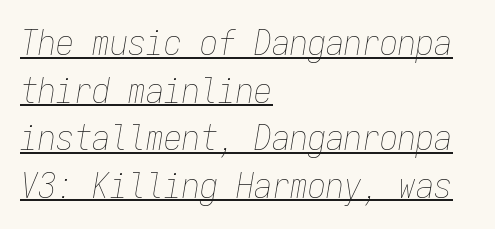
Q: Is the text bold? A: No.
Q: Is the text italic (slanted)? A: Yes, it leans right by about 9 degrees.
Q: Is the text underlined? A: Yes.
Q: How is the paragraph aligned? A: Left-aligned.
Q: Is the spacing between letters normal or unusually wide? A: Normal.
Q: Is the spacing between lines tight, normal or loose? A: Normal.
Q: Width (condensed, normal, or wide)? A: Condensed.
Q: Stroke contrast? A: Low.
Q: x-height? A: Medium.
Q: Monospaced? A: Yes.
